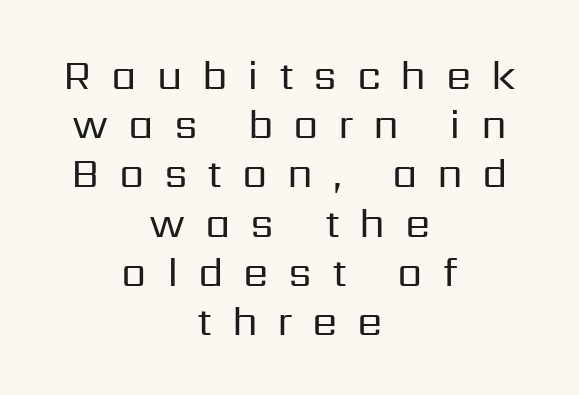
The image shows 41 px regular-weight sans-serif type, upright; set centered, line spacing 1.2x, unusually wide letter spacing (+0.48 em), not underlined; low stroke contrast and a medium x-height.
